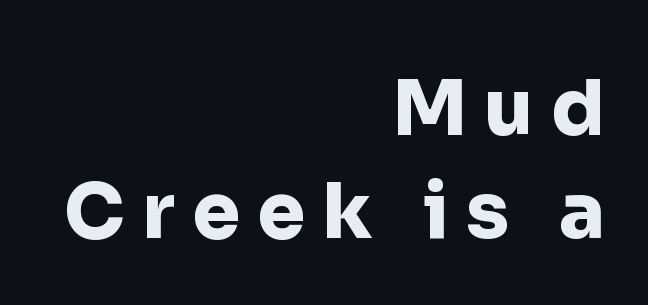
Ascenders rise straight up at ninety degrees. Stroke thickness is high; the sample reads as a true bold. Honestly, there is no underline to notice here at all. Each letter keeps its own natural width here, so spacing adapts to shape. The horizontal fit of the characters is loose and conspicuously gappy.
